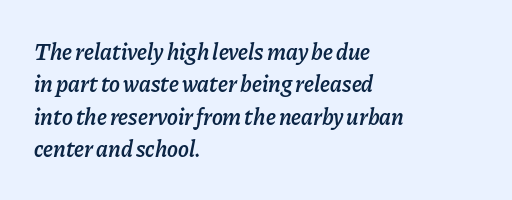
The image shows 23 px text type, italic (leaning right); set left-aligned, normal line spacing (1.41x), normal letter spacing, not underlined.
